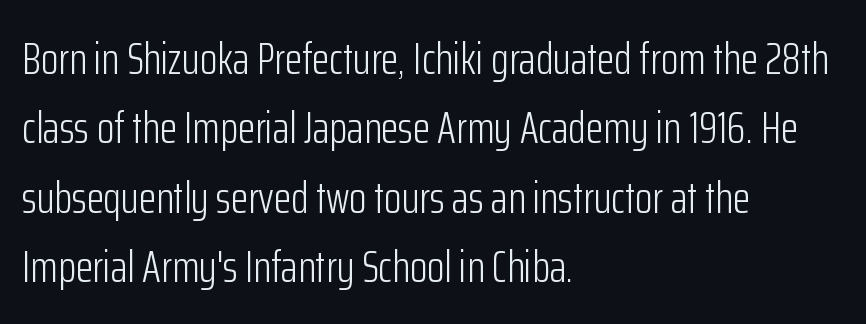
The image shows 45 px light, condensed sans-serif type, upright; set left-aligned, normal line spacing (1.54x), normal letter spacing, not underlined; low stroke contrast and a medium x-height.
